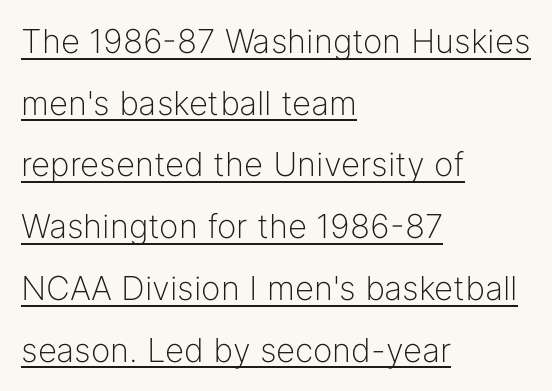
{"serif": "no", "italic": "no", "bold": "no", "weight": "light", "width": "normal", "stroke_contrast": "low", "x_height": "medium", "monospaced": "no", "underline": "yes", "align": "left", "line_spacing_ratio": 1.87, "letter_spacing": "normal", "letter_spacing_em": 0.0, "glyph_px": 33}
